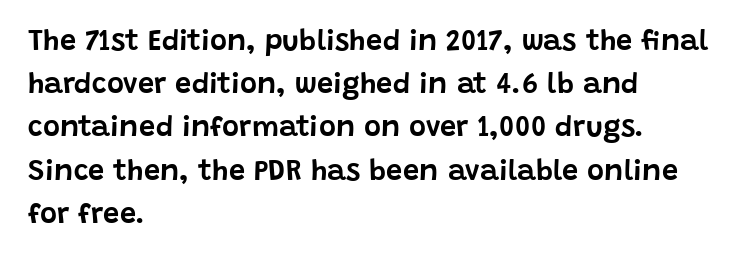
Q: Is the text italic (slanted)? A: No, it is upright.
Q: Is the typeface a serif or a sans-serif typeface? A: Sans-serif.
Q: Is the text underlined? A: No.
Q: How is the paragraph aligned? A: Left-aligned.
Q: Is the spacing between letters normal or unusually wide? A: Normal.
Q: Is the spacing between lines tight, normal or loose? A: Normal.
Q: Width (condensed, normal, or wide)? A: Normal.
Q: Stroke contrast? A: Low.
Q: x-height? A: Large.
Q: Monospaced? A: No.
